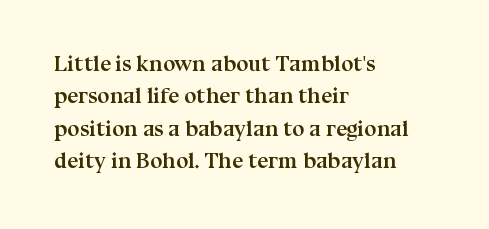
{"italic": "no", "bold": "yes", "underline": "no", "align": "left", "line_spacing": "normal", "line_spacing_ratio": 1.47, "letter_spacing": "normal", "letter_spacing_em": 0.0, "glyph_px": 22}
